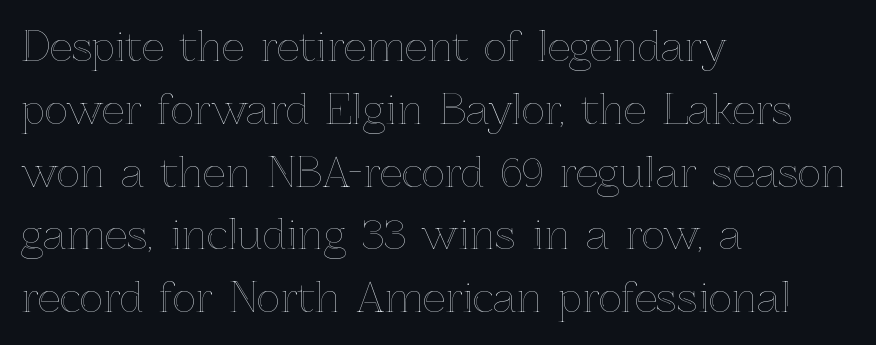
{"italic": "no", "width": "normal", "x_height": "medium", "monospaced": "no", "underline": "no", "align": "left", "line_spacing": "normal", "line_spacing_ratio": 1.57, "letter_spacing": "normal", "letter_spacing_em": 0.0, "glyph_px": 40}
